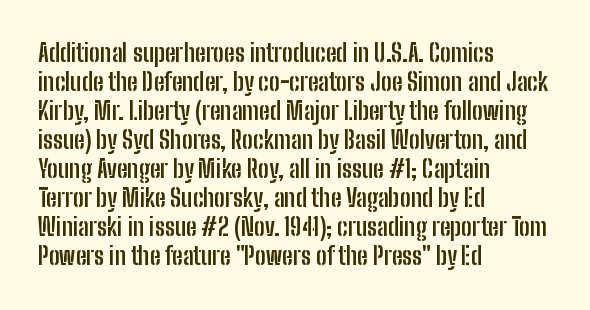
{"italic": "no", "bold": "yes", "underline": "no", "align": "left", "line_spacing_ratio": 1.21, "letter_spacing": "normal", "letter_spacing_em": 0.0, "glyph_px": 24}
